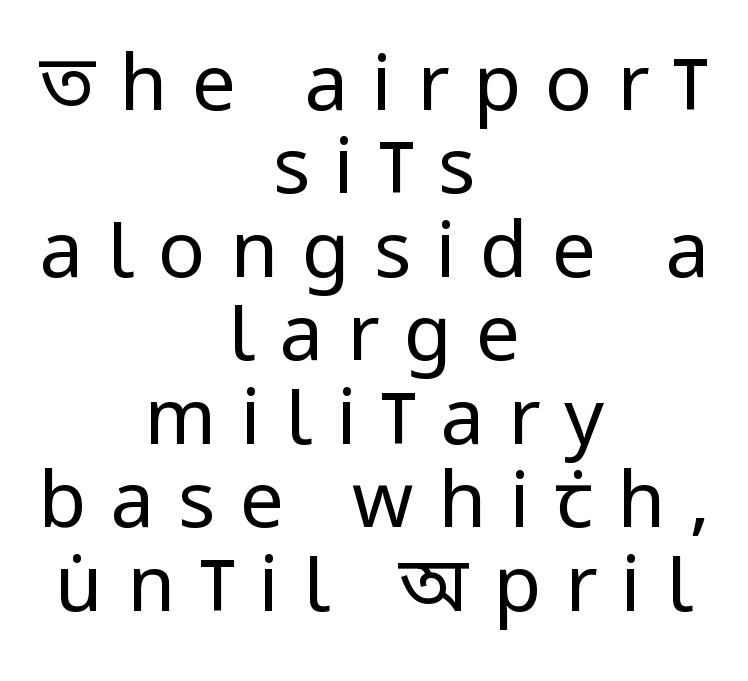
{"serif": "no", "italic": "no", "bold": "no", "weight": "regular", "width": "condensed", "stroke_contrast": "low", "x_height": "large", "monospaced": "no", "underline": "no", "align": "center", "line_spacing": "tight", "line_spacing_ratio": 1.07, "letter_spacing": "wide", "letter_spacing_em": 0.31, "glyph_px": 78}
